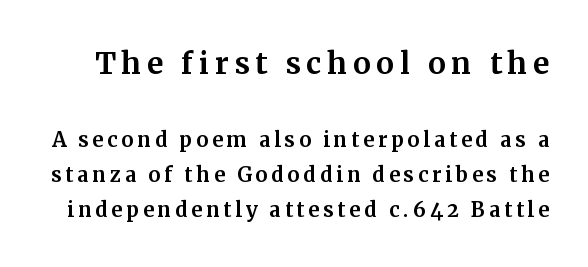
Looks like regular typesetting: each glyph gets only the width it needs. The designer gave the opening block more size than the closing block. Characters remain perfectly vertical along every line. Descenders are the only things crossing below the line. What's the leading like? Ordinary, nothing unusual. Each letter's strokes conclude with small projecting serifs.
